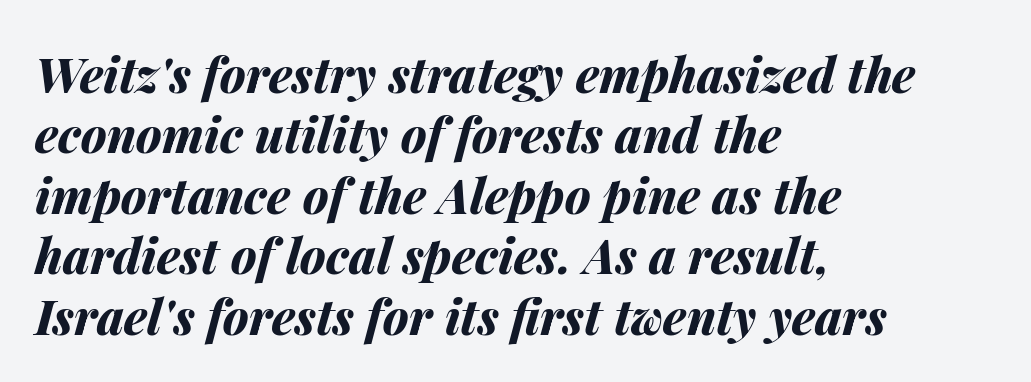
Q: Is the text bold? A: Yes.
Q: Is the text italic (slanted)? A: Yes, it leans right by about 14 degrees.
Q: Is the text underlined? A: No.
Q: How is the paragraph aligned? A: Left-aligned.
Q: Is the spacing between letters normal or unusually wide? A: Normal.
Q: Is the spacing between lines tight, normal or loose? A: Normal.
Q: Width (condensed, normal, or wide)? A: Normal.
Q: Stroke contrast? A: Medium.
Q: x-height? A: Medium.
Q: Monospaced? A: No.
